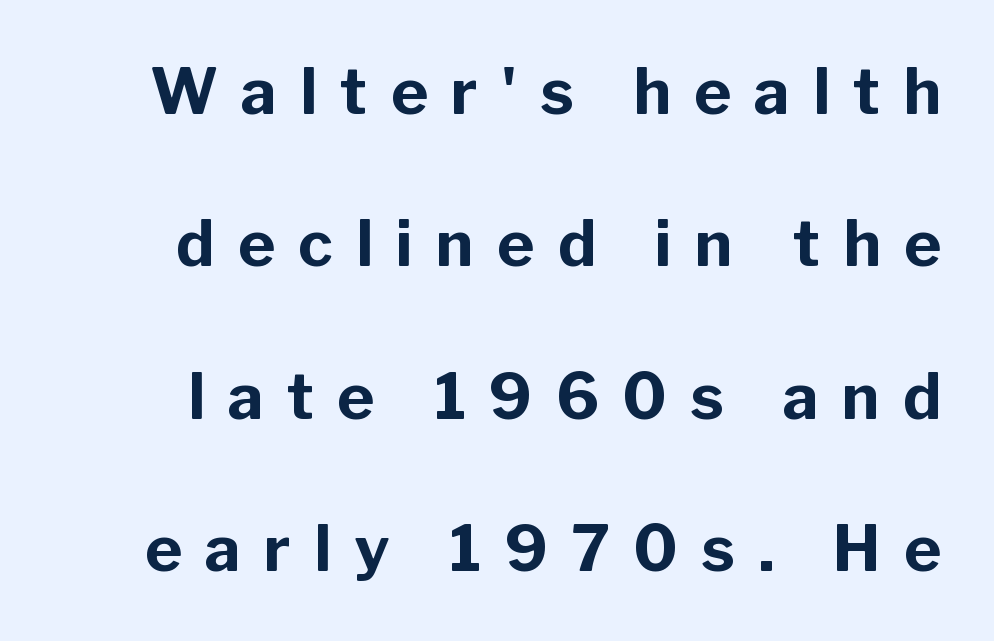
Q: Is the text bold? A: Yes.
Q: Is the text italic (slanted)? A: No, it is upright.
Q: Is the typeface a serif or a sans-serif typeface? A: Sans-serif.
Q: Is the text underlined? A: No.
Q: Is the spacing between letters normal or unusually wide? A: Unusually wide.
Q: Is the spacing between lines tight, normal or loose? A: Loose.
Q: Width (condensed, normal, or wide)? A: Normal.
Q: Stroke contrast? A: Low.
Q: x-height? A: Medium.
Q: Monospaced? A: No.
